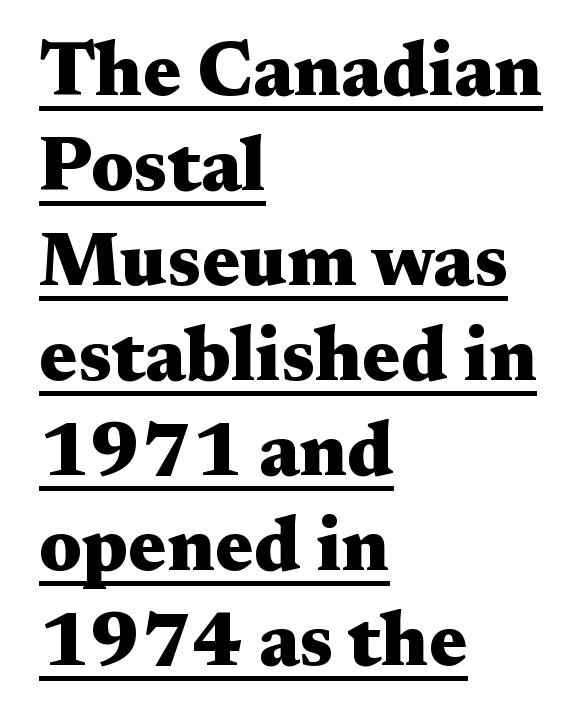
Q: Is the text bold? A: Yes.
Q: Is the text italic (slanted)? A: No, it is upright.
Q: Is the typeface a serif or a sans-serif typeface? A: Serif.
Q: Is the text underlined? A: Yes.
Q: How is the paragraph aligned? A: Left-aligned.
Q: Is the spacing between letters normal or unusually wide? A: Normal.
Q: Is the spacing between lines tight, normal or loose? A: Normal.
Q: Width (condensed, normal, or wide)? A: Wide.
Q: Stroke contrast? A: Medium.
Q: x-height? A: Medium.
Q: Monospaced? A: No.
